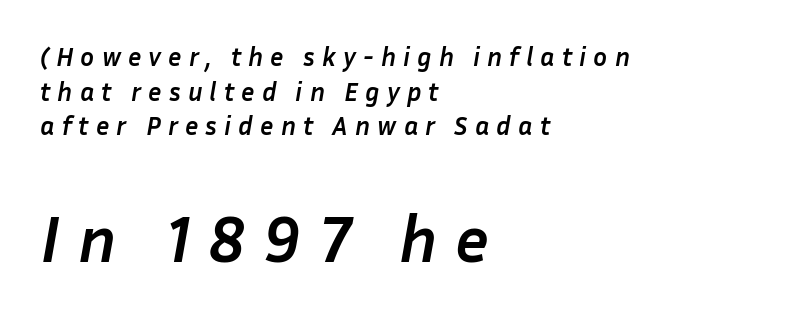
The image shows 66 px semibold type, italic (leaning right); set left-aligned, normal line spacing (1.33x), unusually wide letter spacing (+0.27 em), not underlined; the second (bottom) block is 2.54x larger; low stroke contrast and a medium x-height.
